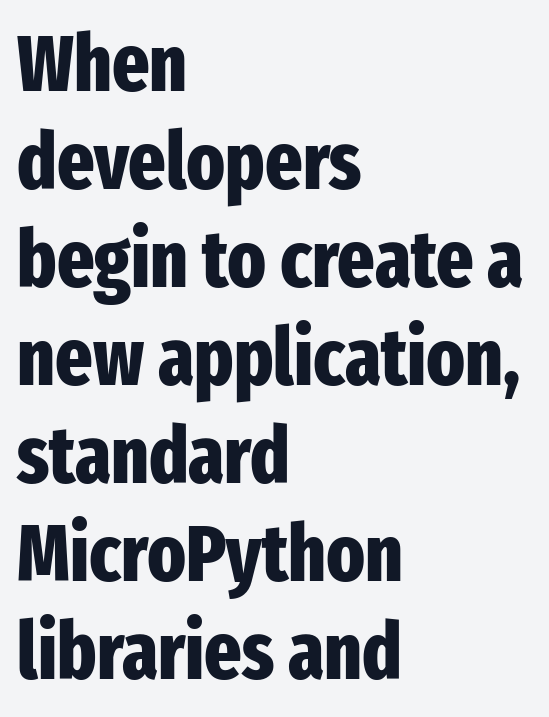
Just letters on the line, the space beneath them empty. The face used here is proportionally spaced, like ordinary book or web type. Is there any slant? The stems are plumb. How heavy is the stroke? Heavy — this is a bold.
